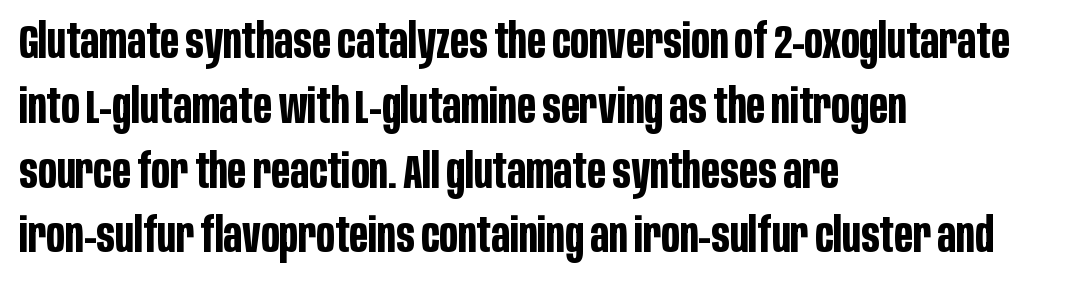
{"serif": "no", "italic": "no", "bold": "yes", "weight": "bold", "width": "condensed", "stroke_contrast": "low", "x_height": "large", "monospaced": "no", "underline": "no", "align": "left", "line_spacing": "normal", "line_spacing_ratio": 1.35, "letter_spacing": "normal", "letter_spacing_em": 0.0, "glyph_px": 48}
